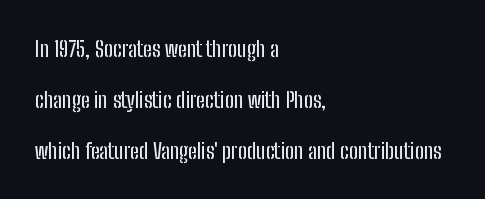
Q: Is the text italic (slanted)? A: No, it is upright.
Q: Is the text underlined? A: No.
Q: How is the paragraph aligned? A: Left-aligned.
Q: Is the spacing between letters normal or unusually wide? A: Normal.
Q: Is the spacing between lines tight, normal or loose? A: Loose.
